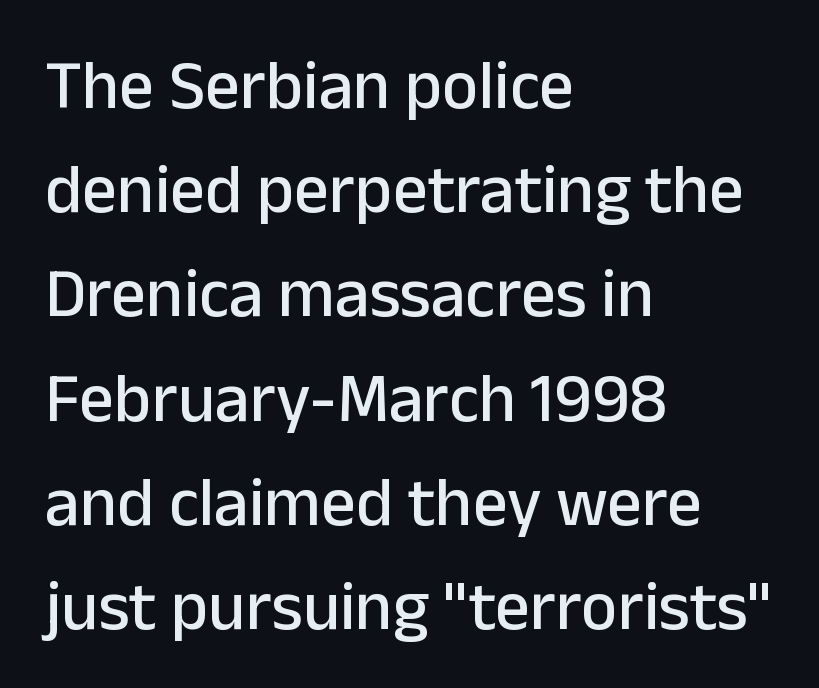
Q: Is the text italic (slanted)? A: No, it is upright.
Q: Is the typeface a serif or a sans-serif typeface? A: Sans-serif.
Q: Is the text underlined? A: No.
Q: How is the paragraph aligned? A: Left-aligned.
Q: Is the spacing between letters normal or unusually wide? A: Normal.
Q: Is the spacing between lines tight, normal or loose? A: Normal.
Q: Width (condensed, normal, or wide)? A: Normal.
Q: Stroke contrast? A: Low.
Q: x-height? A: Medium.
Q: Monospaced? A: No.
